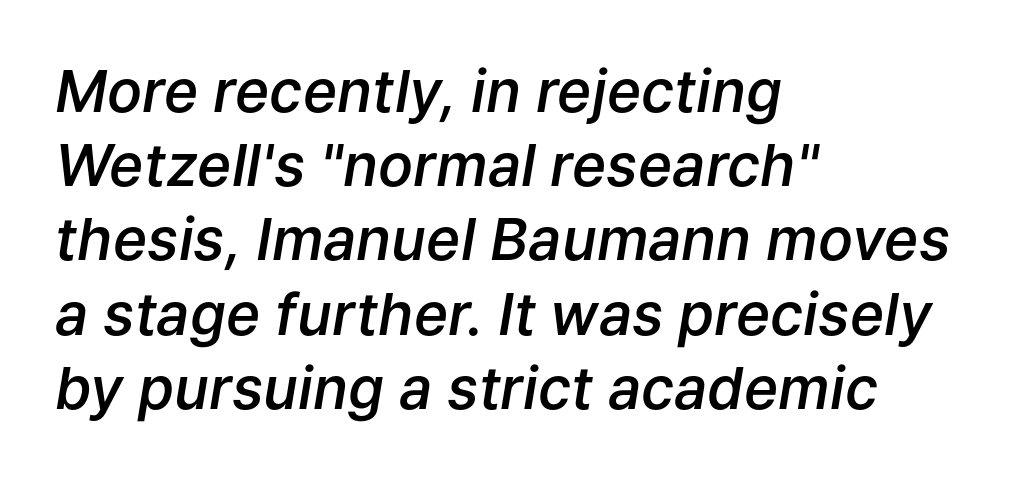
The image shows 58 px semibold type, italic (leaning right); set left-aligned, normal line spacing (1.28x), normal letter spacing, not underlined; low stroke contrast and a medium x-height.
